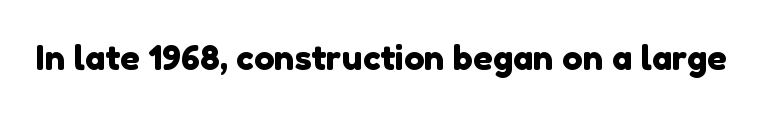
{"serif": "no", "width": "normal", "x_height": "medium", "monospaced": "no", "underline": "no", "letter_spacing": "normal", "letter_spacing_em": 0.0, "glyph_px": 34}
